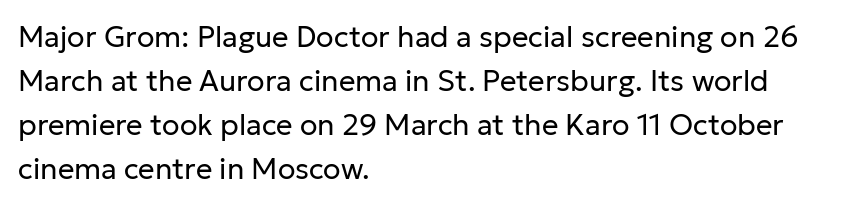
These lines keep a tight, regular rhythm from letter to letter. Think of a printed novel: that variable character pitch is what you see here. Each new line begins a customary step beneath the previous one. These lines are composed in type without serifs.
